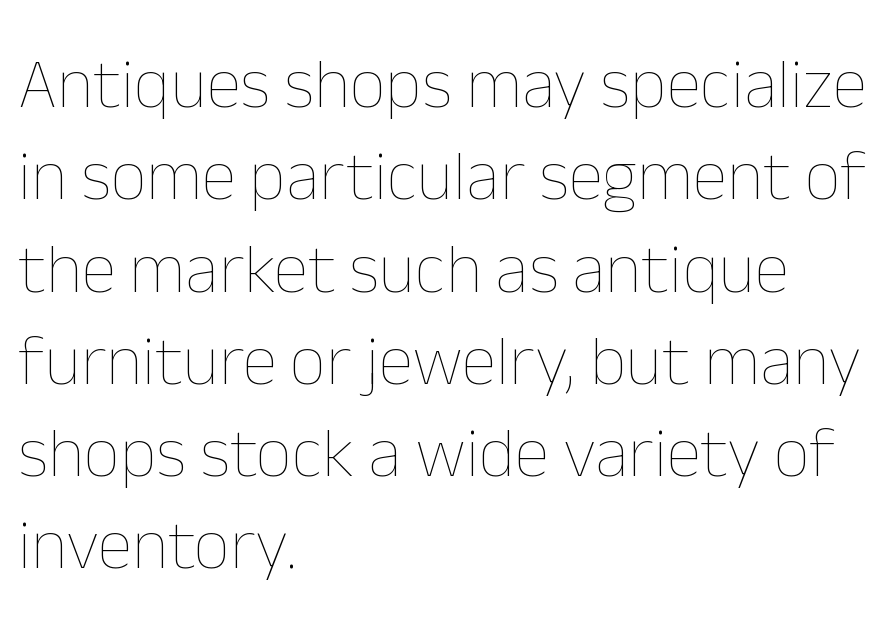
Q: Is the text bold? A: No.
Q: Is the text italic (slanted)? A: No, it is upright.
Q: Is the text underlined? A: No.
Q: How is the paragraph aligned? A: Left-aligned.
Q: Is the spacing between letters normal or unusually wide? A: Normal.
Q: Is the spacing between lines tight, normal or loose? A: Normal.
Q: Width (condensed, normal, or wide)? A: Normal.
Q: Stroke contrast? A: Low.
Q: x-height? A: Medium.
Q: Monospaced? A: No.
